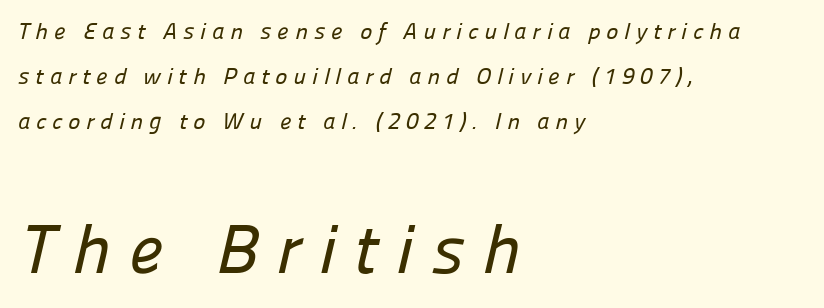
Q: Is the typeface a serif or a sans-serif typeface? A: Sans-serif.
Q: Is the text underlined? A: No.
Q: How is the paragraph aligned? A: Left-aligned.
Q: Is the spacing between letters normal or unusually wide? A: Unusually wide.
Q: Is the spacing between lines tight, normal or loose? A: Loose.
Q: Which block of text is set in a larger size, the first (top) or the second (bottom)? A: The second (bottom) one.
Q: Width (condensed, normal, or wide)? A: Normal.
Q: Stroke contrast? A: Low.
Q: x-height? A: Medium.
Q: Monospaced? A: No.
